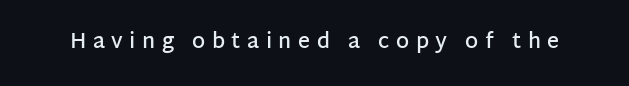
{"italic": "no", "bold": "semi", "underline": "no", "letter_spacing": "wide", "letter_spacing_em": 0.31, "glyph_px": 21}
